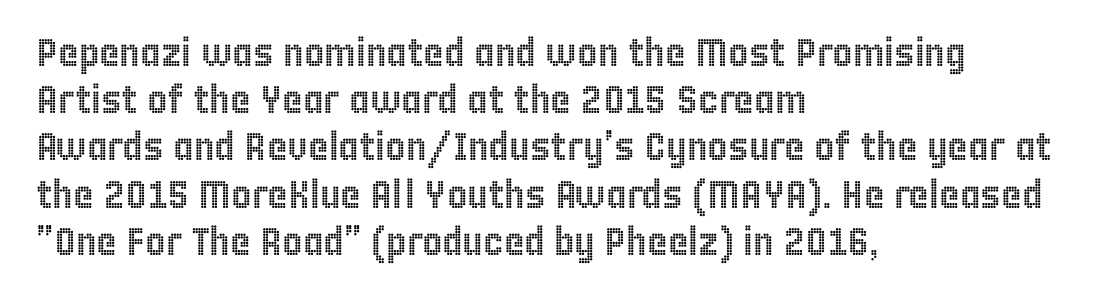
The image shows 39 px condensed type, upright; set left-aligned, line spacing 1.21x, normal letter spacing, not underlined; a large x-height.
